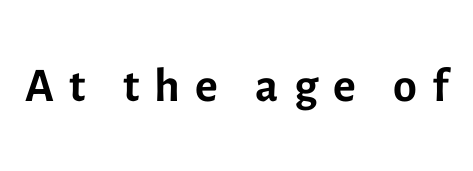
{"serif": "no", "italic": "no", "bold": "no", "weight": "regular", "width": "normal", "x_height": "medium", "monospaced": "no", "underline": "no", "letter_spacing": "wide", "letter_spacing_em": 0.22, "glyph_px": 69}
